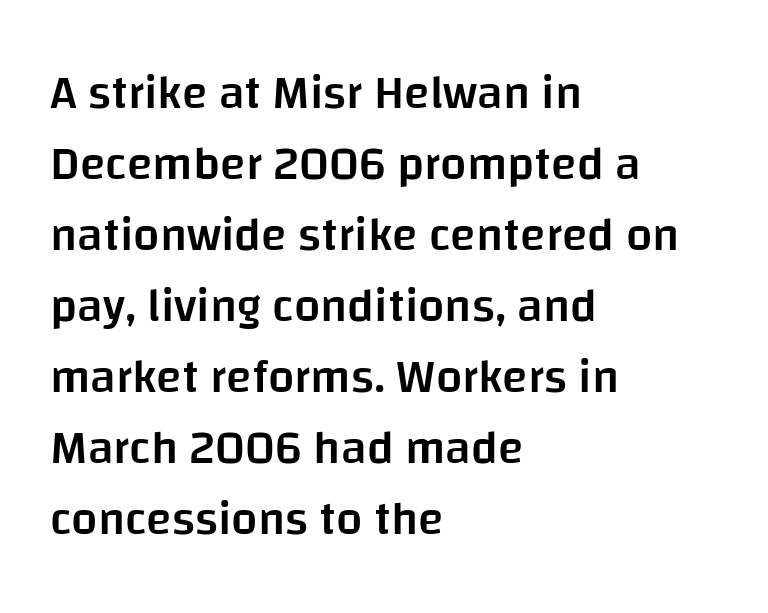
{"serif": "no", "italic": "no", "bold": "semi", "weight": "semibold", "width": "normal", "stroke_contrast": "low", "x_height": "large", "monospaced": "no", "underline": "no", "align": "left", "line_spacing": "normal", "line_spacing_ratio": 1.51, "letter_spacing": "normal", "letter_spacing_em": 0.0, "glyph_px": 47}
